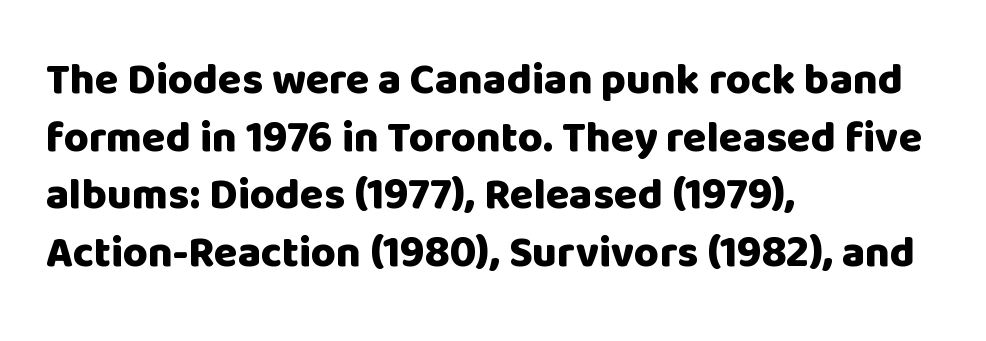
{"serif": "no", "italic": "no", "bold": "yes", "weight": "heavy", "width": "normal", "stroke_contrast": "low", "x_height": "large", "monospaced": "no", "underline": "no", "align": "left", "line_spacing": "normal", "line_spacing_ratio": 1.34, "letter_spacing": "normal", "letter_spacing_em": 0.0, "glyph_px": 43}
